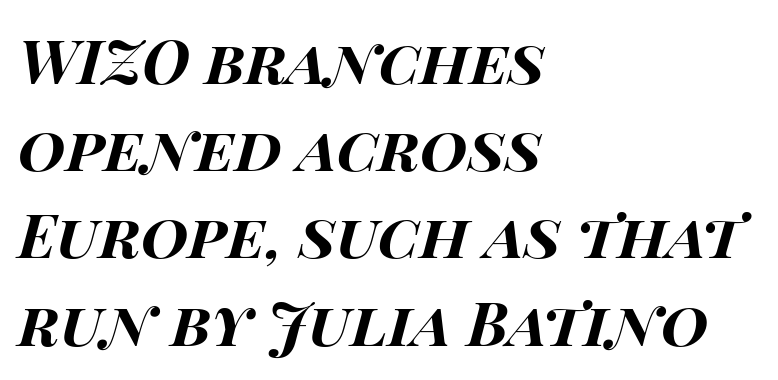
Style check: oblique. Think of a printed novel: that variable character pitch is what you see here. The string is rendered with underlining switched off. Does the copy run flush right? No — it runs flush left. Inter-character spacing is left at the font's built-in metrics. These lines sit exactly where default settings would place them.
